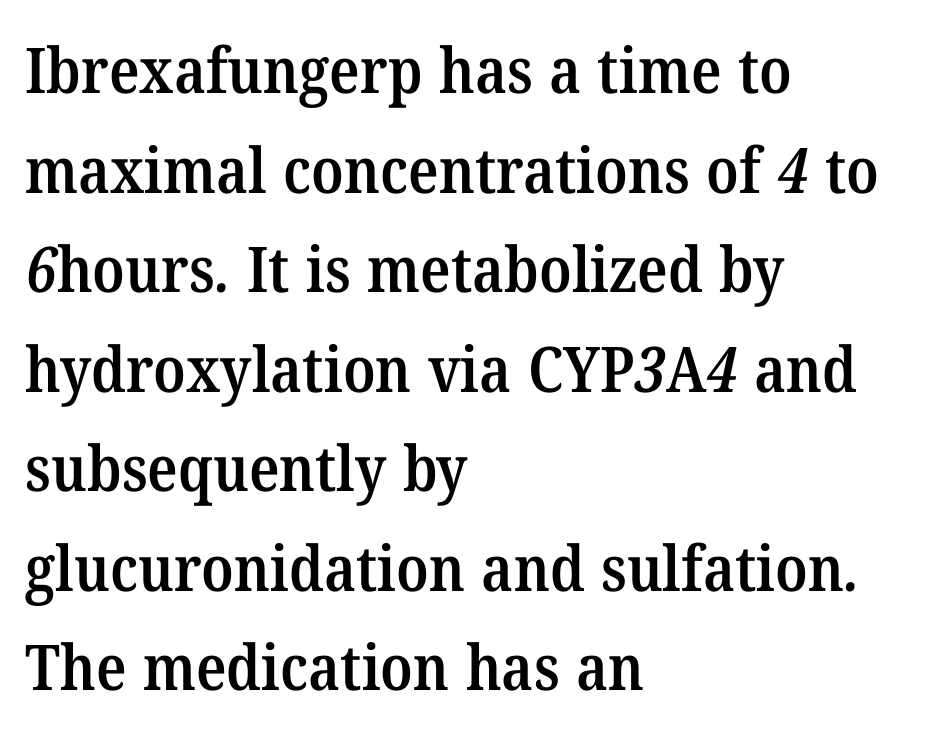
The image shows 63 px semibold serif type; set left-aligned, normal line spacing (1.58x), normal letter spacing, not underlined; medium stroke contrast and a medium x-height.
